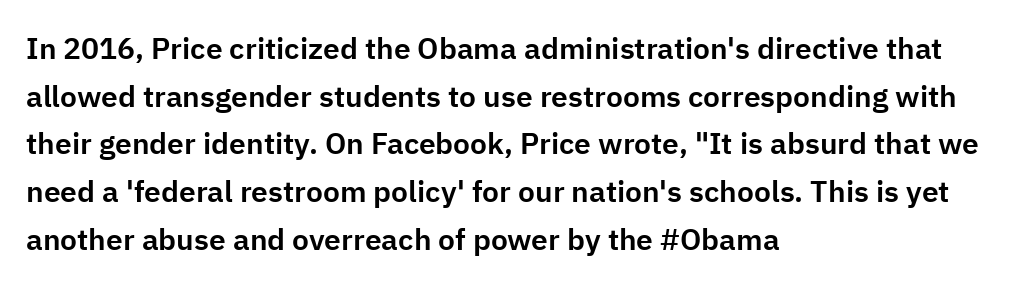
Q: Is the text italic (slanted)? A: No, it is upright.
Q: Is the typeface a serif or a sans-serif typeface? A: Sans-serif.
Q: Is the text underlined? A: No.
Q: How is the paragraph aligned? A: Left-aligned.
Q: Is the spacing between letters normal or unusually wide? A: Normal.
Q: Is the spacing between lines tight, normal or loose? A: Normal.
Q: Width (condensed, normal, or wide)? A: Normal.
Q: Stroke contrast? A: Low.
Q: x-height? A: Medium.
Q: Monospaced? A: No.
